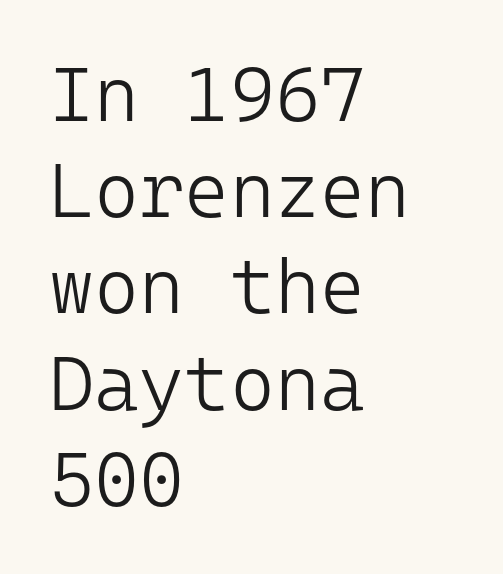
Q: Is the text bold? A: No.
Q: Is the text italic (slanted)? A: No, it is upright.
Q: Is the typeface a serif or a sans-serif typeface? A: Sans-serif.
Q: Is the text underlined? A: No.
Q: How is the paragraph aligned? A: Left-aligned.
Q: Is the spacing between letters normal or unusually wide? A: Normal.
Q: Is the spacing between lines tight, normal or loose? A: Normal.
Q: Width (condensed, normal, or wide)? A: Normal.
Q: Stroke contrast? A: Low.
Q: x-height? A: Medium.
Q: Monospaced? A: Yes.
